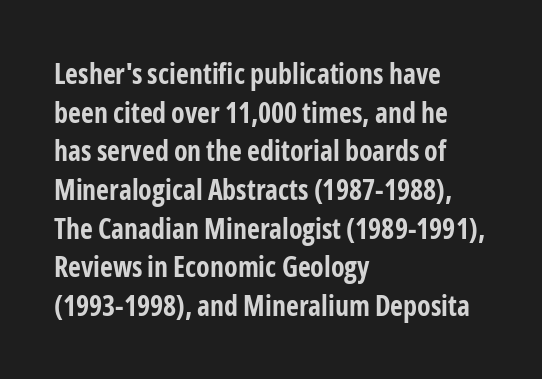
The image shows 28 px bold, condensed sans-serif type, upright; set left-aligned, normal line spacing (1.38x), normal letter spacing, not underlined; low stroke contrast and a medium x-height.
